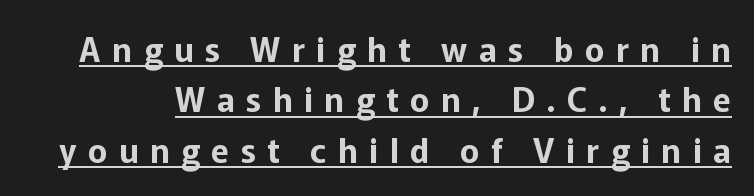
The image shows 33 px sans-serif type, upright; set normal line spacing (1.53x), unusually wide letter spacing (+0.35 em), underlined; low stroke contrast and a medium x-height.
